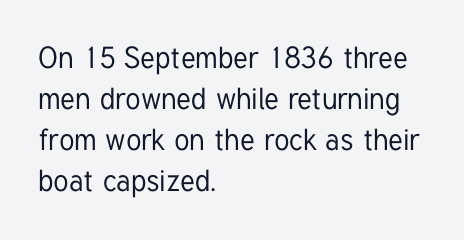
The image shows 30 px condensed sans-serif type, upright; set left-aligned, normal line spacing (1.37x), normal letter spacing, not underlined; low stroke contrast and a medium x-height.
